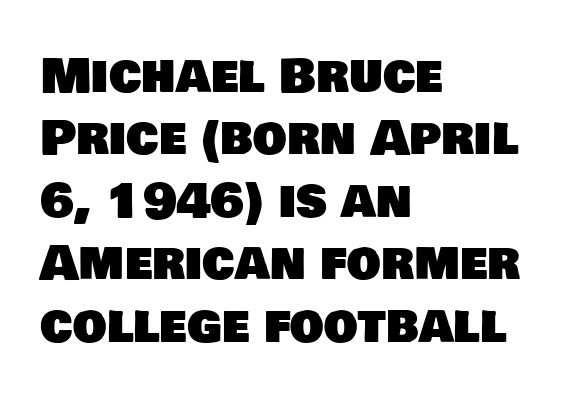
The image shows 48 px sans-serif type; set left-aligned, normal line spacing (1.3x), normal letter spacing, not underlined; low stroke contrast and a large x-height.
